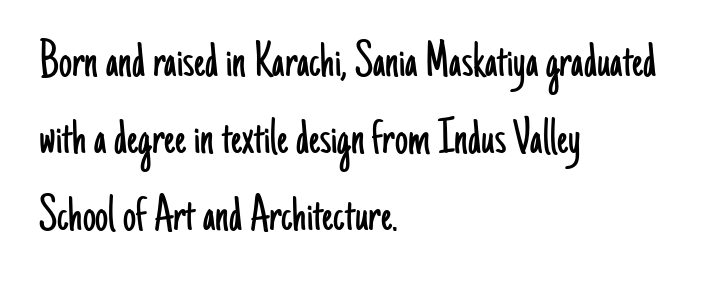
The image shows 52 px light, condensed sans-serif type, upright; set left-aligned, normal line spacing (1.48x), normal letter spacing, not underlined; low stroke contrast and a small x-height.
